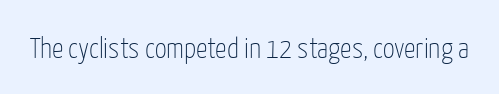
The image shows 29 px thin, condensed sans-serif type, upright; set normal letter spacing, not underlined; low stroke contrast and a medium x-height.
